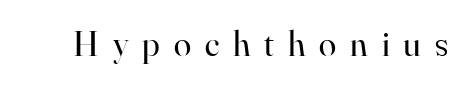
The image shows 35 px regular-weight serif type, upright; set unusually wide letter spacing (+0.4 em), not underlined; high stroke contrast and a small x-height.
